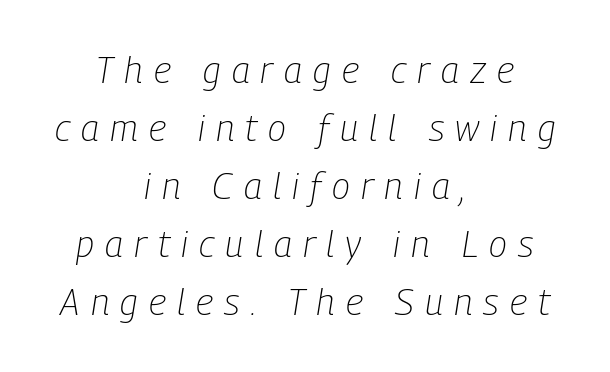
The image shows 37 px light, condensed type, italic (leaning right); set centered, normal line spacing (1.57x), unusually wide letter spacing (+0.3 em), not underlined; low stroke contrast and a medium x-height.
